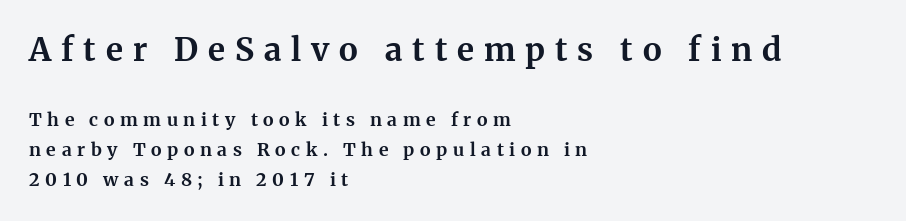
The image shows 32 px bold serif type, upright; set left-aligned, normal line spacing (1.67x), unusually wide letter spacing (+0.31 em), not underlined; the first (top) block is 1.78x larger; medium stroke contrast and a medium x-height.
